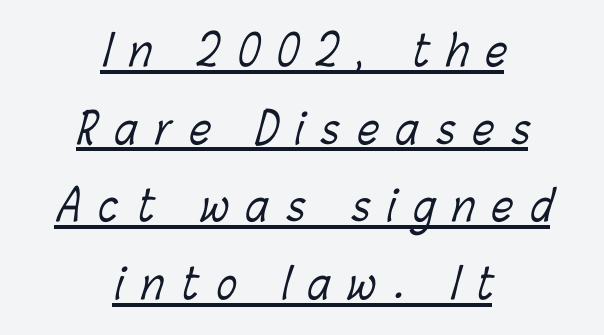
{"bold": "no", "weight": "light", "width": "condensed", "stroke_contrast": "low", "x_height": "medium", "monospaced": "no", "underline": "yes", "align": "center", "line_spacing_ratio": 1.85, "letter_spacing": "wide", "letter_spacing_em": 0.42, "glyph_px": 42}
